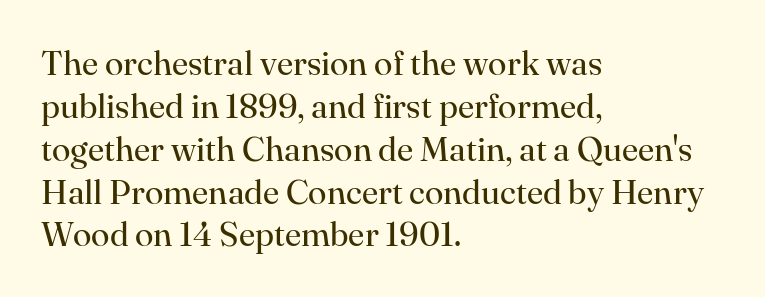
Counters stay open thanks to moderate or lighter strokes. Where is the straight margin? On the left. Think of a printed novel: that variable character pitch is what you see here. Italic: no, the glyphs are upright roman. Honestly, the letter spacing is just normal — you wouldn't notice it. Just letters on the line, the space beneath them empty.
